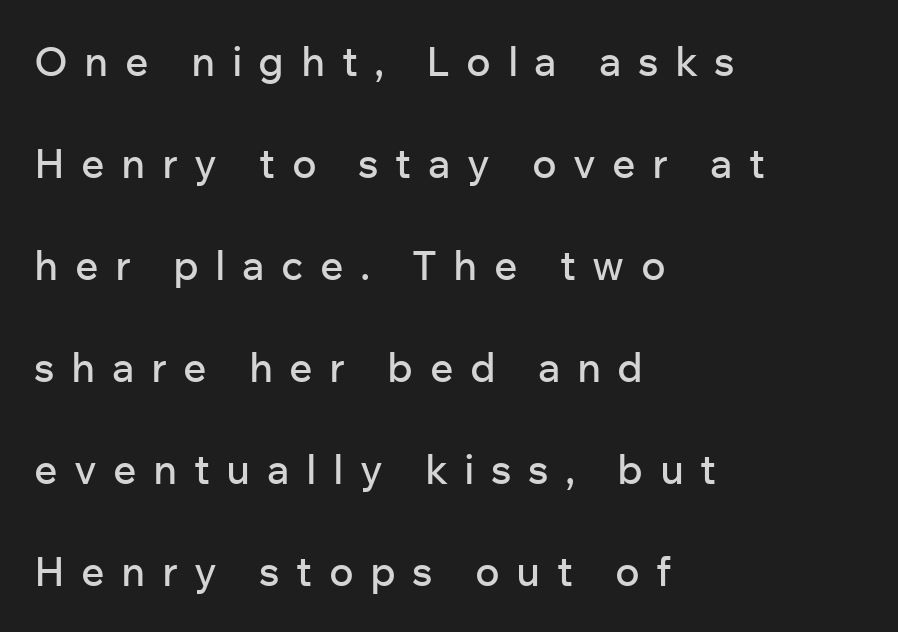
Q: Is the text italic (slanted)? A: No, it is upright.
Q: Is the typeface a serif or a sans-serif typeface? A: Sans-serif.
Q: Is the text underlined? A: No.
Q: How is the paragraph aligned? A: Left-aligned.
Q: Is the spacing between letters normal or unusually wide? A: Unusually wide.
Q: Is the spacing between lines tight, normal or loose? A: Loose.
Q: Width (condensed, normal, or wide)? A: Normal.
Q: Stroke contrast? A: Low.
Q: x-height? A: Medium.
Q: Monospaced? A: No.
